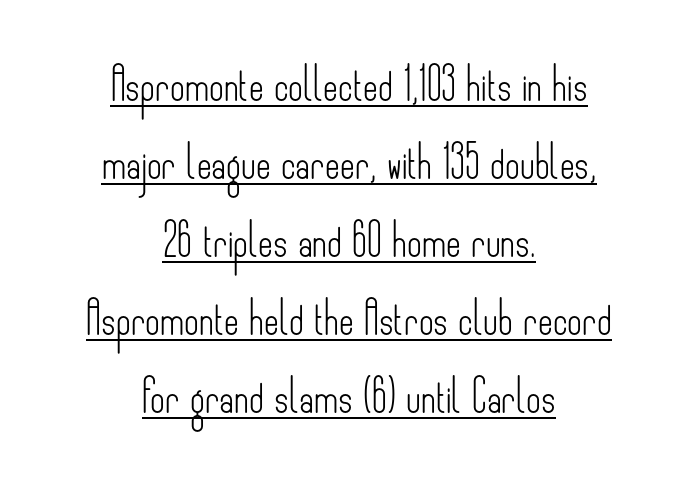
A great deal of white space separates one row of letters from the next. The passage shown is typed in a proportional face where columns would drift. This rendering features underlined lettering. Short note: letters normally spaced. The typeface chosen for these lines omits serifs.
